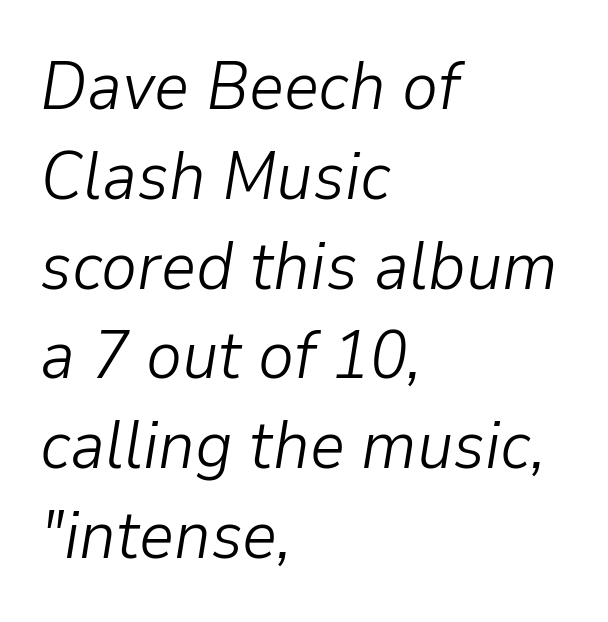
The image shows 68 px light type, italic (leaning right); set left-aligned, normal line spacing (1.32x), normal letter spacing, not underlined; low stroke contrast and a medium x-height.
